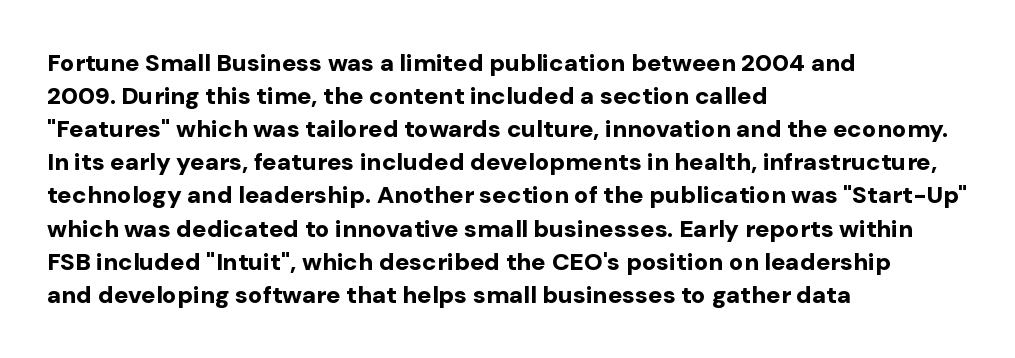
These lines keep a tight, regular rhythm from letter to letter. Heavy-handed strokes throughout: this text is bold. A normal amount of white space separates one row of letters from the next. The font's upright variant was chosen for this text. The string is rendered with underlining switched off. Which margin do the lines hug? The left one — the right edge is uneven.
